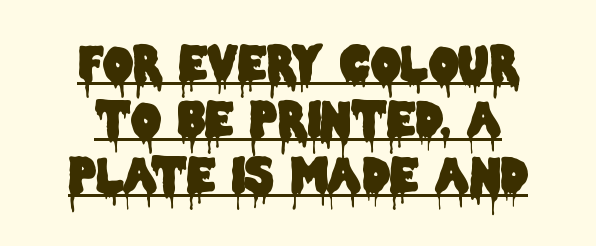
Q: Is the text italic (slanted)? A: No, it is upright.
Q: Is the typeface a serif or a sans-serif typeface? A: Sans-serif.
Q: Is the text underlined? A: Yes.
Q: Is the spacing between letters normal or unusually wide? A: Normal.
Q: Width (condensed, normal, or wide)? A: Condensed.
Q: Stroke contrast? A: Low.
Q: x-height? A: Large.
Q: Monospaced? A: No.
